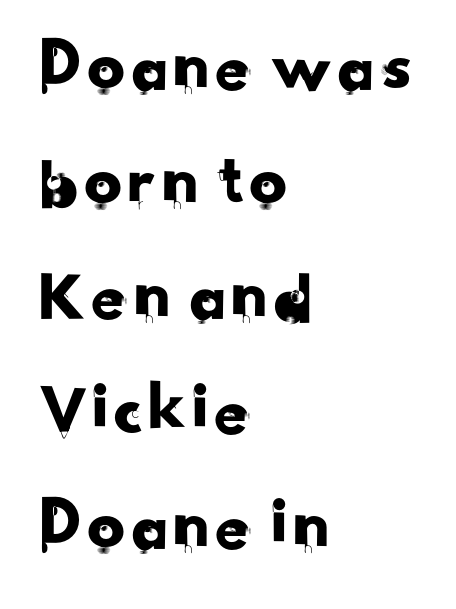
Q: Is the typeface a serif or a sans-serif typeface? A: Sans-serif.
Q: Is the text underlined? A: No.
Q: How is the paragraph aligned? A: Left-aligned.
Q: Is the spacing between letters normal or unusually wide? A: Normal.
Q: Is the spacing between lines tight, normal or loose? A: Normal.
Q: Width (condensed, normal, or wide)? A: Normal.
Q: Stroke contrast? A: Low.
Q: x-height? A: Small.
Q: Monospaced? A: No.
